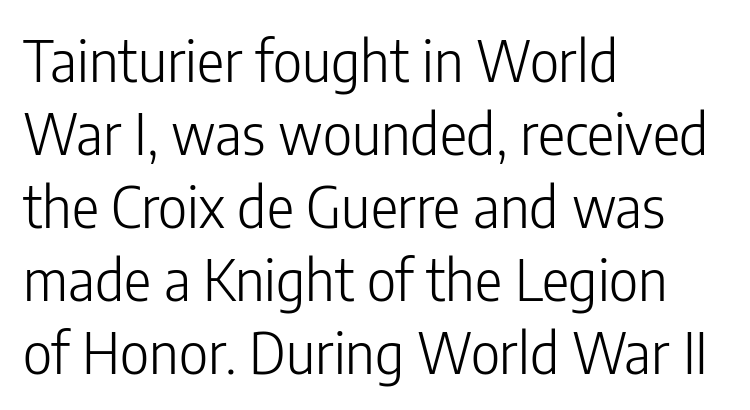
{"serif": "no", "italic": "no", "bold": "no", "weight": "light", "width": "condensed", "stroke_contrast": "low", "x_height": "medium", "monospaced": "no", "underline": "no", "align": "left", "line_spacing": "normal", "line_spacing_ratio": 1.28, "letter_spacing": "normal", "letter_spacing_em": 0.0, "glyph_px": 57}
